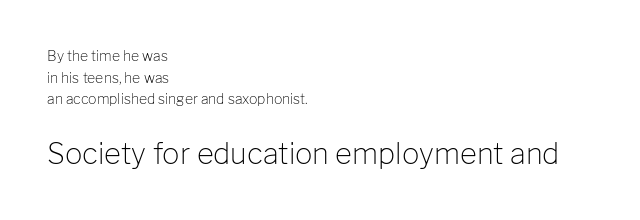
Letterform terminals end flat and unadorned throughout the passage. One-word summary of the alignment: left. Normally led — the rows are evenly, conventionally spaced. Short note: letters normally spaced. The letters advance in unequal steps, a hallmark of proportional type. Upright lettering throughout.
